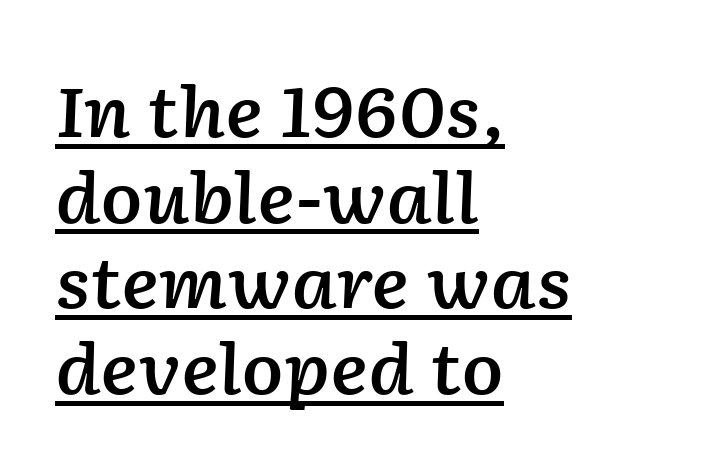
Q: Is the text bold? A: Semi-bold.
Q: Is the text italic (slanted)? A: Yes, it leans right by about 2 degrees.
Q: Is the text underlined? A: Yes.
Q: How is the paragraph aligned? A: Left-aligned.
Q: Is the spacing between letters normal or unusually wide? A: Normal.
Q: Width (condensed, normal, or wide)? A: Normal.
Q: Stroke contrast? A: Low.
Q: x-height? A: Medium.
Q: Monospaced? A: No.
